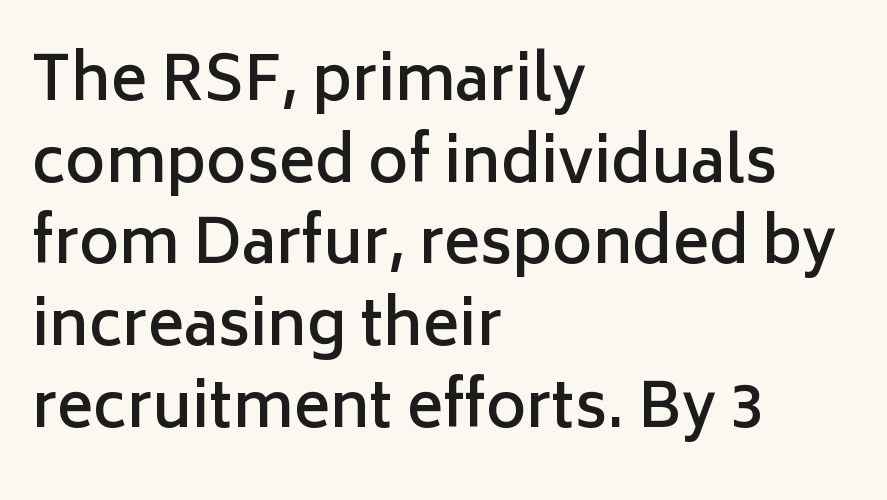
{"serif": "no", "italic": "no", "bold": "semi", "weight": "semibold", "width": "normal", "stroke_contrast": "low", "x_height": "medium", "monospaced": "no", "underline": "no", "align": "left", "line_spacing": "normal", "line_spacing_ratio": 1.34, "letter_spacing": "normal", "letter_spacing_em": 0.0, "glyph_px": 61}
